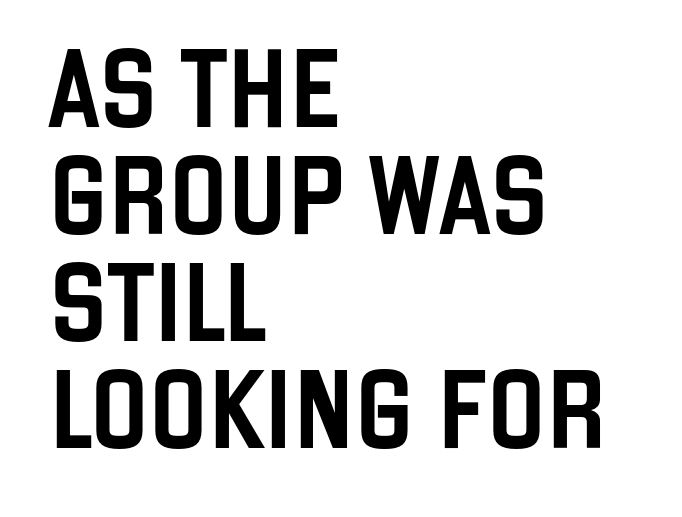
Q: Is the text italic (slanted)? A: No, it is upright.
Q: Is the typeface a serif or a sans-serif typeface? A: Sans-serif.
Q: Is the text underlined? A: No.
Q: How is the paragraph aligned? A: Left-aligned.
Q: Is the spacing between letters normal or unusually wide? A: Normal.
Q: Is the spacing between lines tight, normal or loose? A: Normal.
Q: Width (condensed, normal, or wide)? A: Condensed.
Q: Stroke contrast? A: Low.
Q: x-height? A: Large.
Q: Monospaced? A: No.
